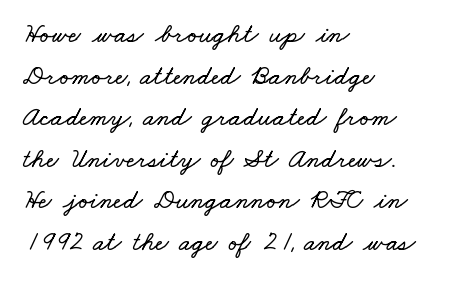
{"underline": "no", "align": "left", "line_spacing": "normal", "line_spacing_ratio": 1.54, "letter_spacing": "normal", "letter_spacing_em": 0.0, "glyph_px": 27}
